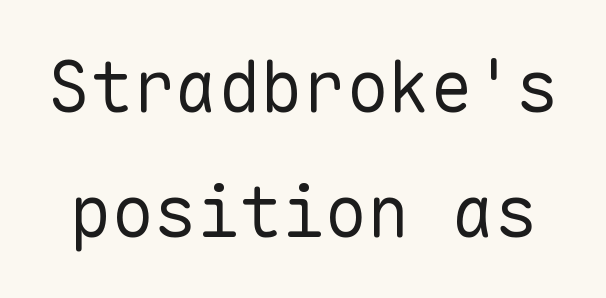
Q: Is the text bold? A: No.
Q: Is the text italic (slanted)? A: No, it is upright.
Q: Is the typeface a serif or a sans-serif typeface? A: Sans-serif.
Q: Is the text underlined? A: No.
Q: Is the spacing between letters normal or unusually wide? A: Normal.
Q: Width (condensed, normal, or wide)? A: Normal.
Q: Stroke contrast? A: Low.
Q: x-height? A: Medium.
Q: Monospaced? A: Yes.
